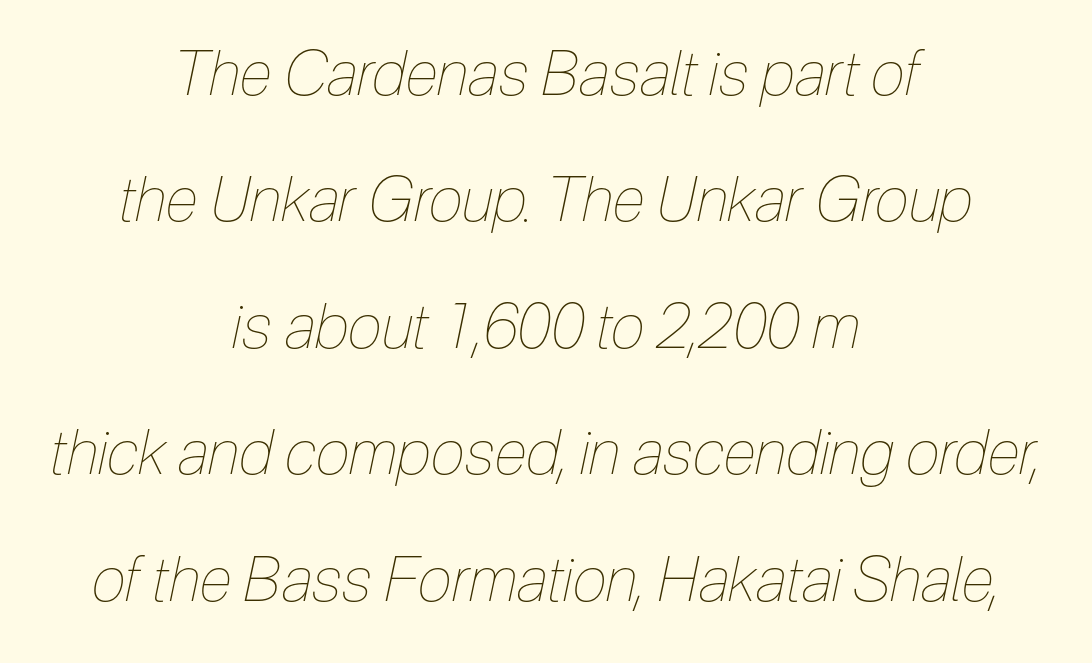
The image shows 62 px thin, condensed type, italic (leaning right); set centered, loose line spacing (2.04x), normal letter spacing, not underlined; low stroke contrast and a medium x-height.
